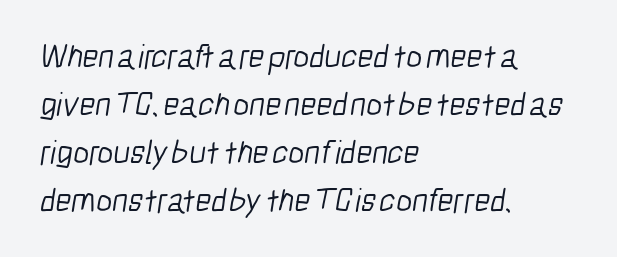
Q: Is the text bold? A: No.
Q: Is the typeface a serif or a sans-serif typeface? A: Sans-serif.
Q: Is the text underlined? A: No.
Q: How is the paragraph aligned? A: Left-aligned.
Q: Is the spacing between letters normal or unusually wide? A: Normal.
Q: Is the spacing between lines tight, normal or loose? A: Normal.
Q: Width (condensed, normal, or wide)? A: Condensed.
Q: Stroke contrast? A: Low.
Q: x-height? A: Medium.
Q: Monospaced? A: No.
